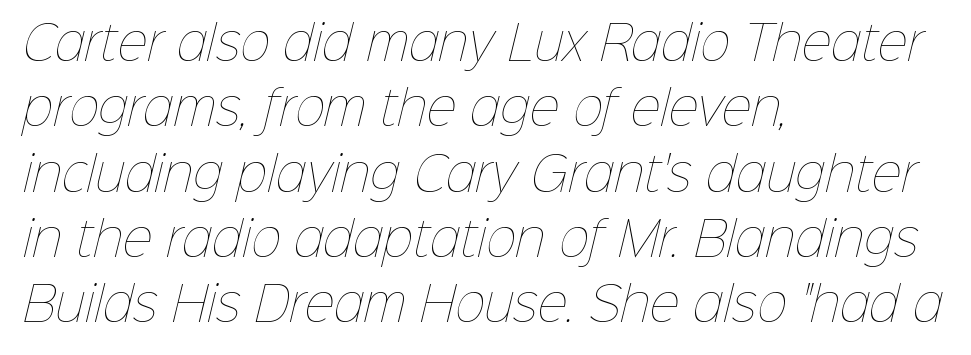
Q: Is the text bold? A: No.
Q: Is the text underlined? A: No.
Q: How is the paragraph aligned? A: Left-aligned.
Q: Is the spacing between letters normal or unusually wide? A: Normal.
Q: Is the spacing between lines tight, normal or loose? A: Normal.
Q: Width (condensed, normal, or wide)? A: Normal.
Q: Stroke contrast? A: Low.
Q: x-height? A: Medium.
Q: Monospaced? A: No.
